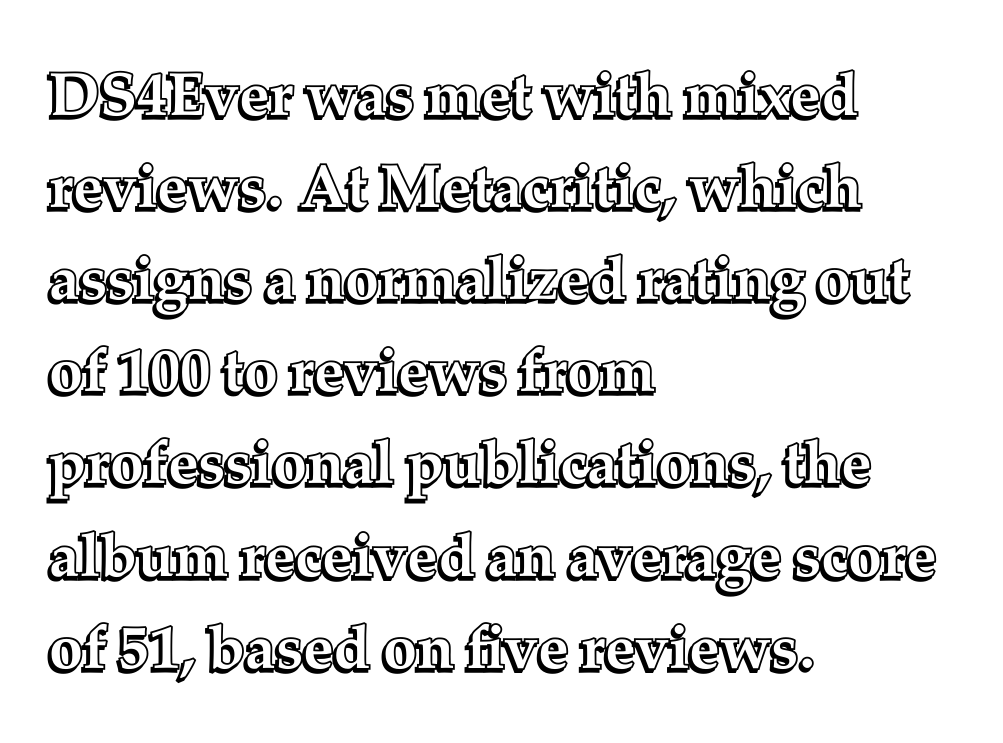
{"italic": "no", "width": "normal", "x_height": "medium", "monospaced": "no", "underline": "no", "align": "left", "line_spacing": "normal", "line_spacing_ratio": 1.51, "letter_spacing": "normal", "letter_spacing_em": 0.0, "glyph_px": 61}
